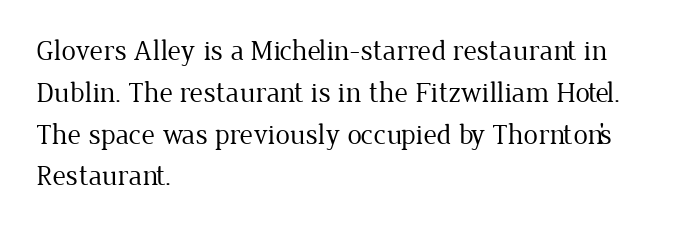
The image shows 29 px regular-weight serif type, upright; set left-aligned, normal line spacing (1.44x), normal letter spacing, not underlined; low stroke contrast and a medium x-height.
